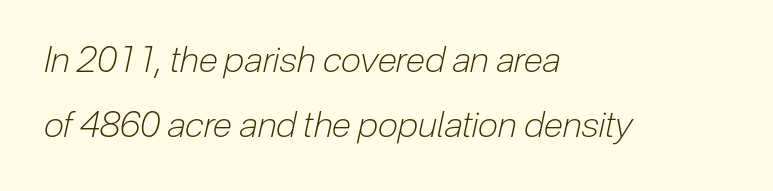
Q: Is the text bold? A: No.
Q: Is the text italic (slanted)? A: Yes, it leans right by about 12 degrees.
Q: Is the text underlined? A: No.
Q: How is the paragraph aligned? A: Left-aligned.
Q: Is the spacing between letters normal or unusually wide? A: Normal.
Q: Width (condensed, normal, or wide)? A: Condensed.
Q: Stroke contrast? A: Low.
Q: x-height? A: Medium.
Q: Monospaced? A: No.
